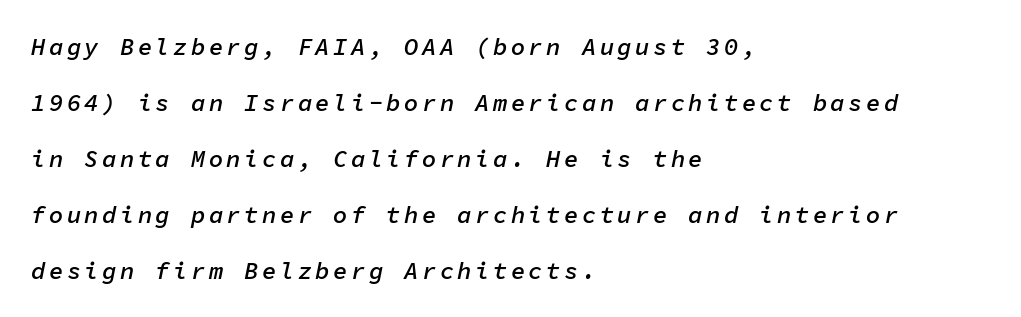
Airy leading. This sample uses an oblique cut, with every glyph tilted off the vertical. The paragraph shown leans on its left margin. How heavy is the stroke? Medium-heavy — a semibold, shy of bold. Words float on clear page, feet unadorned.
